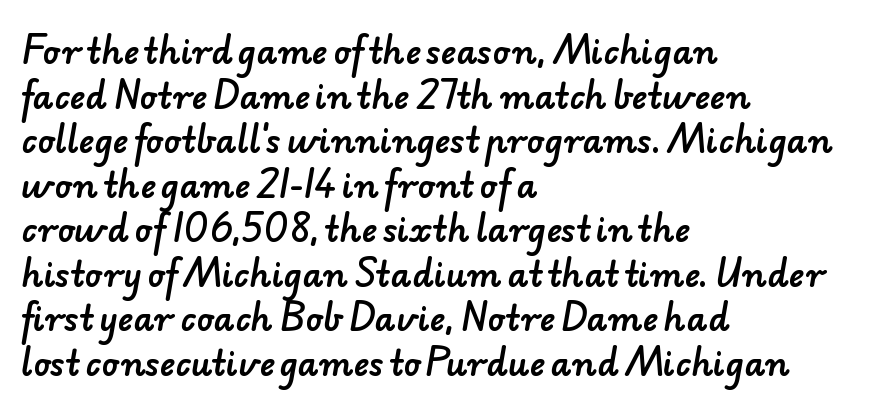
Q: Is the typeface a serif or a sans-serif typeface? A: Sans-serif.
Q: Is the text underlined? A: No.
Q: How is the paragraph aligned? A: Left-aligned.
Q: Is the spacing between letters normal or unusually wide? A: Normal.
Q: Is the spacing between lines tight, normal or loose? A: Normal.
Q: Width (condensed, normal, or wide)? A: Normal.
Q: Stroke contrast? A: Low.
Q: x-height? A: Small.
Q: Monospaced? A: No.
